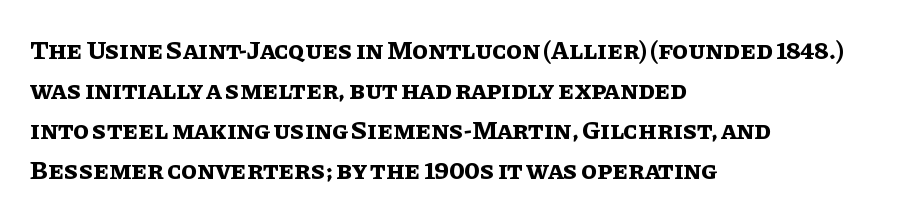
The image shows 26 px bold type, upright; set left-aligned, normal line spacing (1.54x), normal letter spacing, not underlined.
